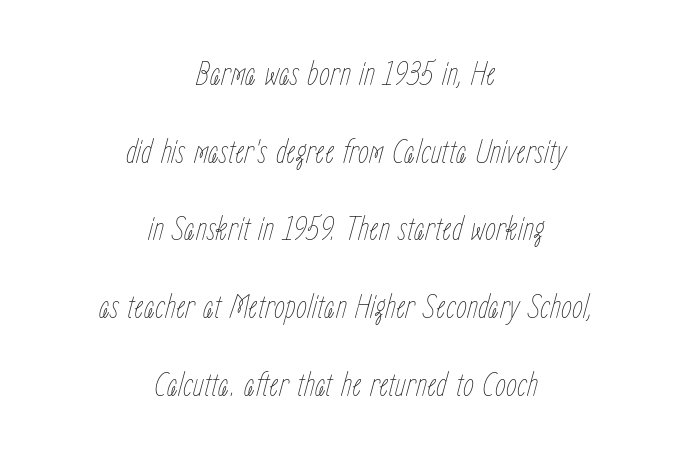
Q: Is the text bold? A: No.
Q: Is the text italic (slanted)? A: Yes, it leans right by about 15 degrees.
Q: Is the text underlined? A: No.
Q: How is the paragraph aligned? A: Centered.
Q: Is the spacing between letters normal or unusually wide? A: Normal.
Q: Is the spacing between lines tight, normal or loose? A: Loose.
Q: Width (condensed, normal, or wide)? A: Condensed.
Q: Stroke contrast? A: Low.
Q: x-height? A: Medium.
Q: Monospaced? A: No.
